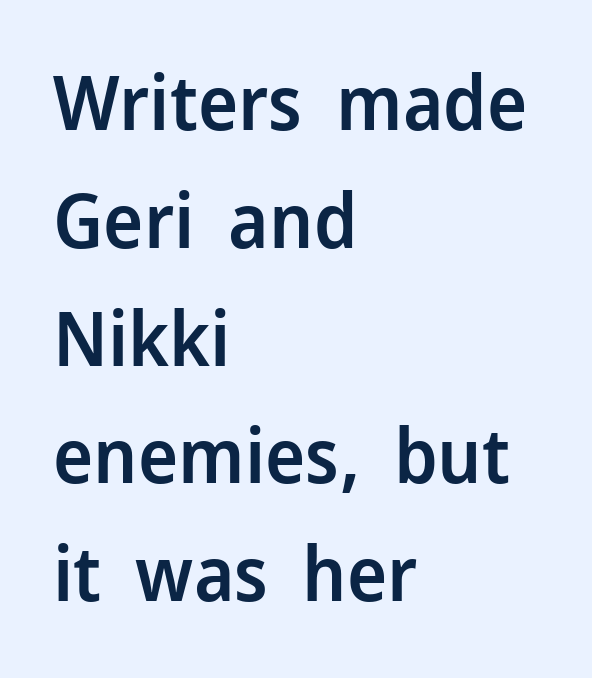
{"serif": "no", "italic": "no", "bold": "semi", "weight": "semibold", "width": "normal", "stroke_contrast": "low", "x_height": "medium", "monospaced": "no", "underline": "no", "align": "left", "line_spacing": "normal", "line_spacing_ratio": 1.55, "letter_spacing": "normal", "letter_spacing_em": 0.0, "glyph_px": 76}
